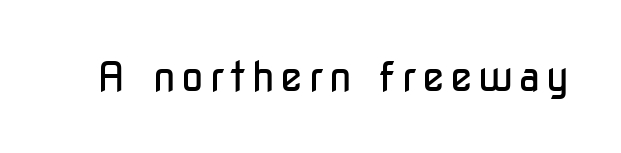
{"serif": "no", "italic": "no", "bold": "no", "weight": "regular", "width": "condensed", "stroke_contrast": "low", "x_height": "medium", "monospaced": "no", "underline": "no", "glyph_px": 41}
